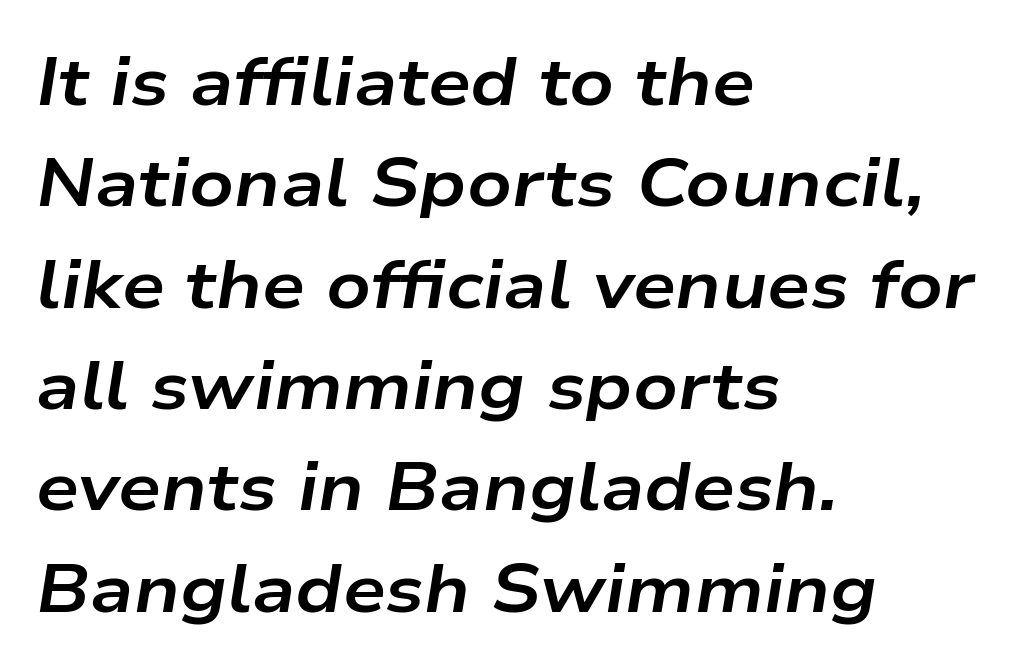
The image shows 68 px bold, wide type, italic (leaning right); set left-aligned, normal line spacing (1.49x), normal letter spacing, not underlined; low stroke contrast and a medium x-height.
